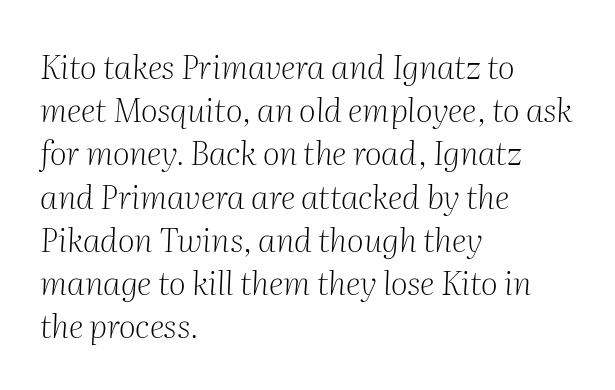
A classic flush-left, rag-right setting is used for this passage. In terms of letterspacing, this is plain default setting. Unbolded letterforms with no extra heft. Underlining? Definitely not there. The type family on display is of the serif kind.
